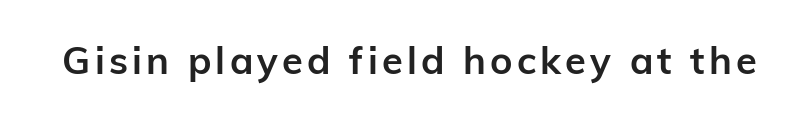
Q: Is the text bold? A: Yes.
Q: Is the text italic (slanted)? A: No, it is upright.
Q: Is the typeface a serif or a sans-serif typeface? A: Sans-serif.
Q: Is the text underlined? A: No.
Q: Width (condensed, normal, or wide)? A: Normal.
Q: Stroke contrast? A: Low.
Q: x-height? A: Medium.
Q: Monospaced? A: No.
